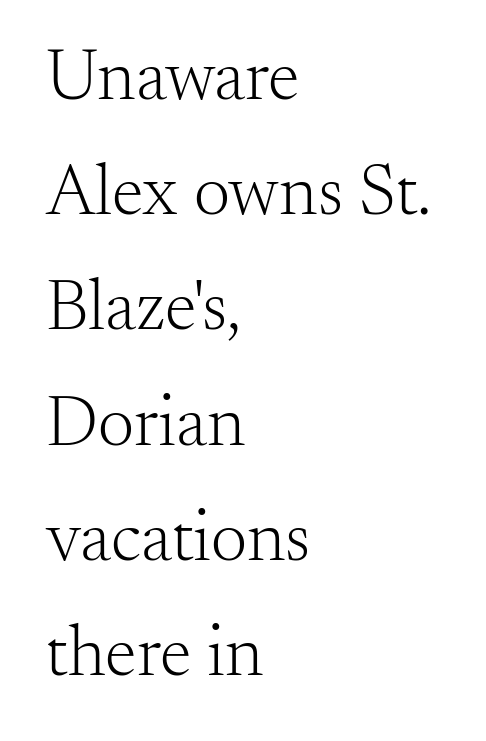
The image shows 72 px light serif type, upright; set left-aligned, normal line spacing (1.6x), normal letter spacing, not underlined; medium stroke contrast and a small x-height.
